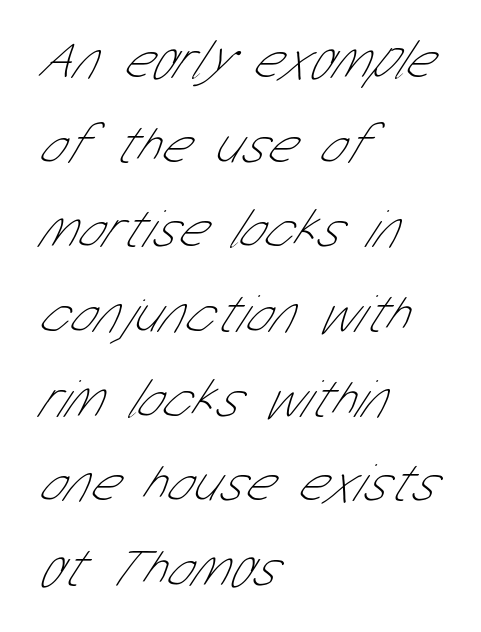
Q: Is the text bold? A: No.
Q: Is the typeface a serif or a sans-serif typeface? A: Sans-serif.
Q: Is the text underlined? A: No.
Q: How is the paragraph aligned? A: Left-aligned.
Q: Is the spacing between letters normal or unusually wide? A: Normal.
Q: Is the spacing between lines tight, normal or loose? A: Normal.
Q: Width (condensed, normal, or wide)? A: Condensed.
Q: Stroke contrast? A: Low.
Q: x-height? A: Medium.
Q: Monospaced? A: No.
